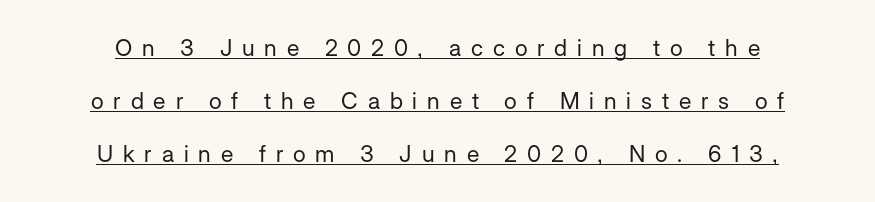
Q: Is the text bold? A: No.
Q: Is the text italic (slanted)? A: No, it is upright.
Q: Is the text underlined? A: Yes.
Q: How is the paragraph aligned? A: Centered.
Q: Is the spacing between letters normal or unusually wide? A: Unusually wide.
Q: Is the spacing between lines tight, normal or loose? A: Loose.
